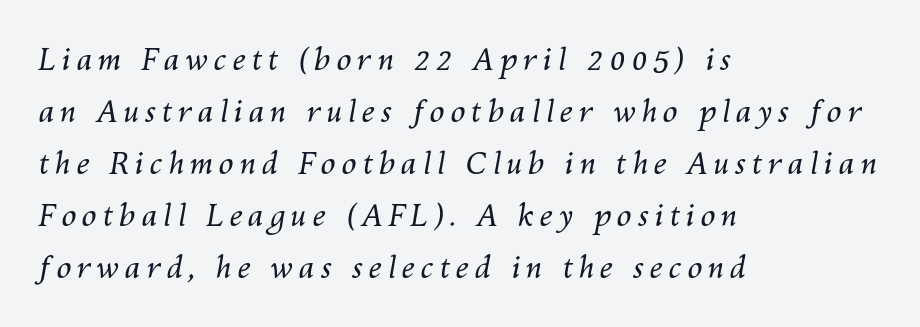
{"italic": "yes", "lean": "right", "slant_degrees": 10, "bold": "no", "weight": "regular", "width": "normal", "stroke_contrast": "medium", "x_height": "medium", "monospaced": "no", "underline": "no", "align": "left", "line_spacing_ratio": 1.73, "glyph_px": 30}
